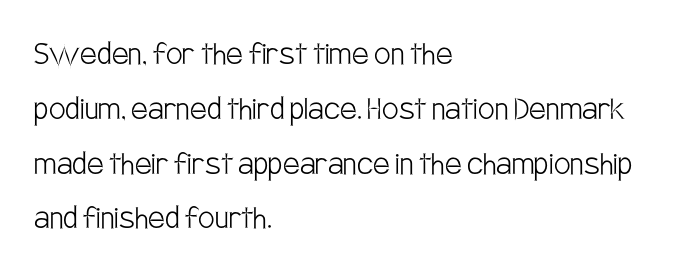
Grotesque or geometric, the face here clearly has no serifs. The ragged edge is on the right, which tells us the setting is flush left. The passage shown is not underscored anywhere. Rendered with straight, roman letterforms. These lines are rendered in a variable-pitch font.
